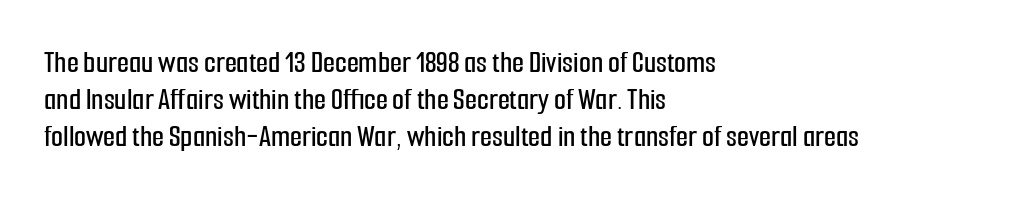
The letters stand upright; this is a roman face. The lines are quadded left. Here the glyphs are tracked normally, forming tight word shapes. The rendering uses natural spacing where letterforms have individual widths.
